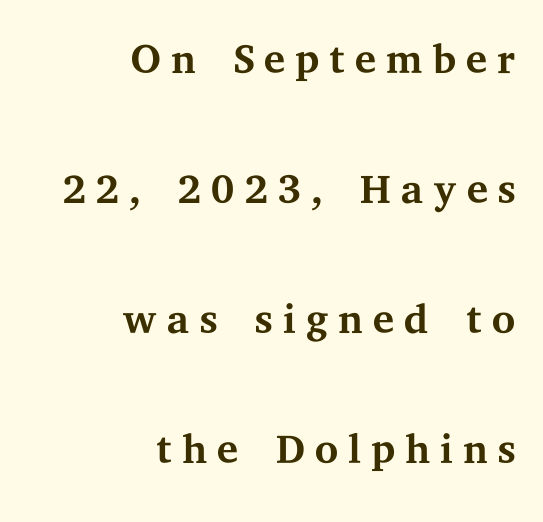
{"serif": "yes", "italic": "no", "bold": "no", "weight": "regular", "width": "wide", "stroke_contrast": "medium", "x_height": "medium", "monospaced": "no", "underline": "no", "align": "right", "line_spacing": "loose", "line_spacing_ratio": 2.13, "glyph_px": 61}
